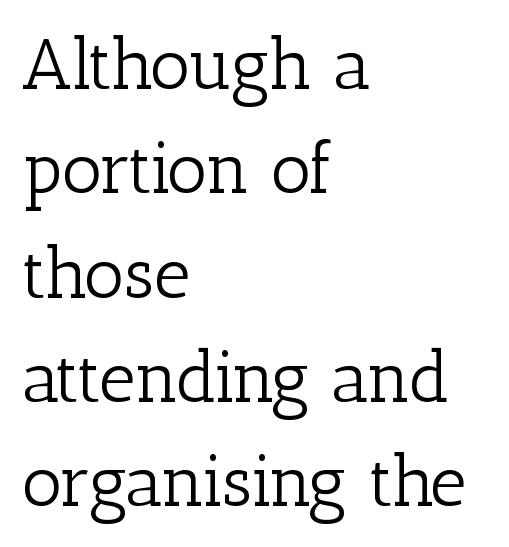
The image shows 71 px light serif type, upright; set left-aligned, normal line spacing (1.47x), normal letter spacing, not underlined; low stroke contrast and a medium x-height.
